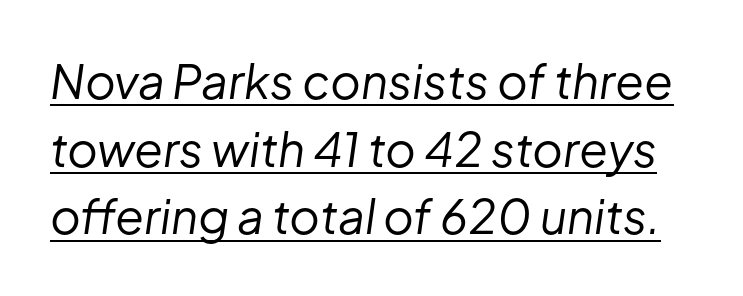
Decoration check: the copy is underlined. Looks like regular typesetting: each glyph gets only the width it needs. Words appear dense and cohesive because spacing is normal. The leading is moderate, giving the passage an even texture.
